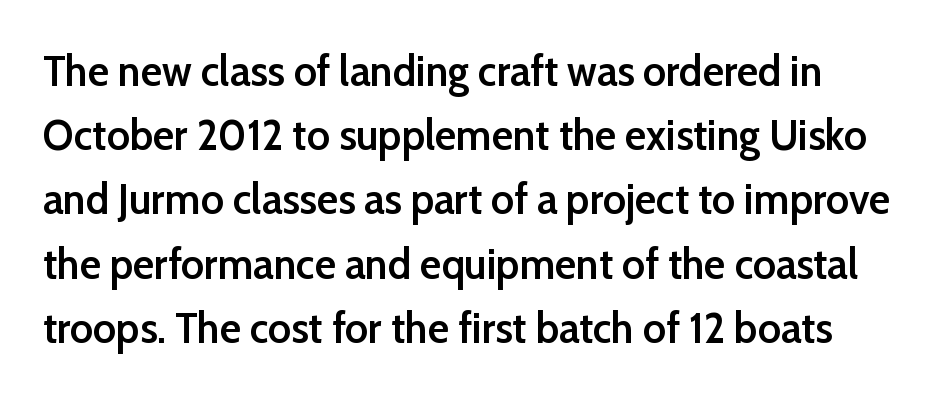
{"serif": "no", "italic": "no", "bold": "semi", "weight": "semibold", "width": "normal", "stroke_contrast": "low", "x_height": "medium", "monospaced": "no", "underline": "no", "line_spacing": "normal", "line_spacing_ratio": 1.46, "letter_spacing": "normal", "letter_spacing_em": 0.0, "glyph_px": 44}
